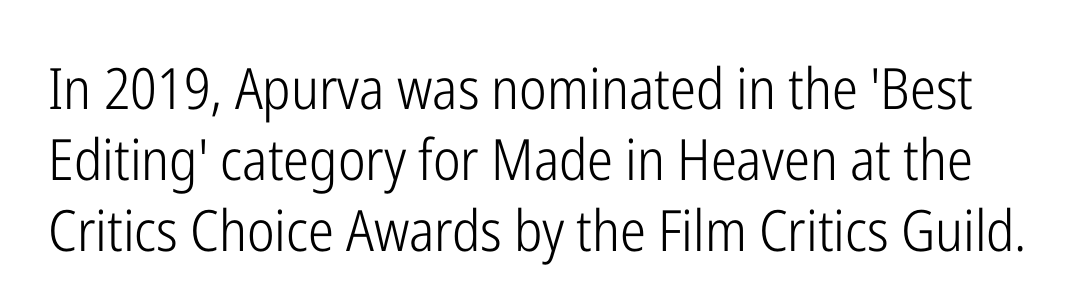
Q: Is the text bold? A: No.
Q: Is the text italic (slanted)? A: No, it is upright.
Q: Is the typeface a serif or a sans-serif typeface? A: Sans-serif.
Q: Is the text underlined? A: No.
Q: Is the spacing between letters normal or unusually wide? A: Normal.
Q: Is the spacing between lines tight, normal or loose? A: Normal.
Q: Width (condensed, normal, or wide)? A: Condensed.
Q: Stroke contrast? A: Low.
Q: x-height? A: Medium.
Q: Monospaced? A: No.
